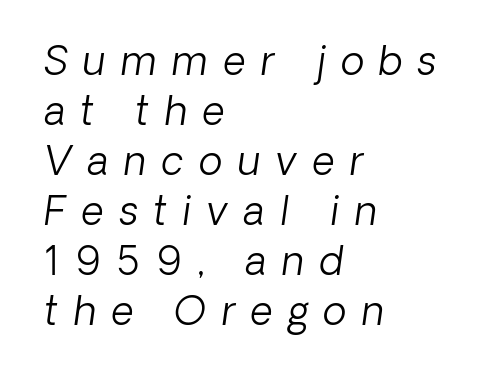
The passage shown is typed in a proportional face where columns would drift. Just letters on the line, the space beneath them empty. This reads as an unemphasized weight, regular at the heaviest. Is this a sans? Yes — the strokes have no serifs. The tracking reads as deliberately expanded to a designer's eye. Does the copy run flush right? No — it runs flush left.
